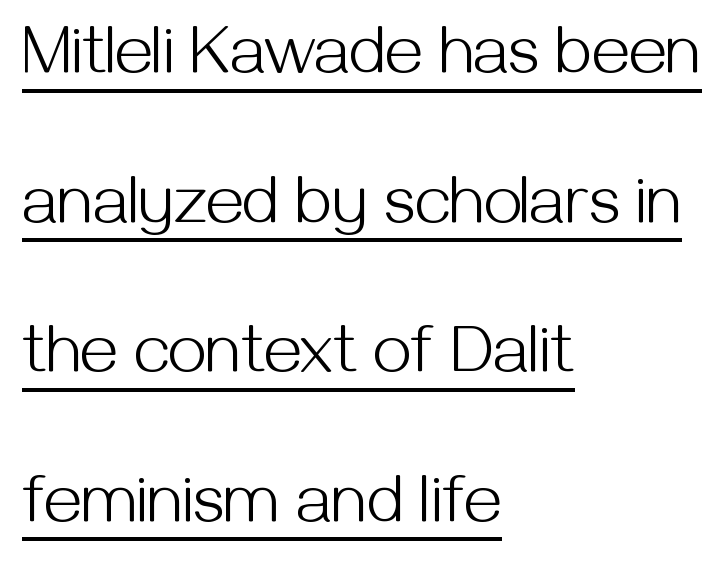
The image shows 68 px light sans-serif type, upright; set left-aligned, loose line spacing (2.2x), normal letter spacing, underlined; medium stroke contrast and a medium x-height.
